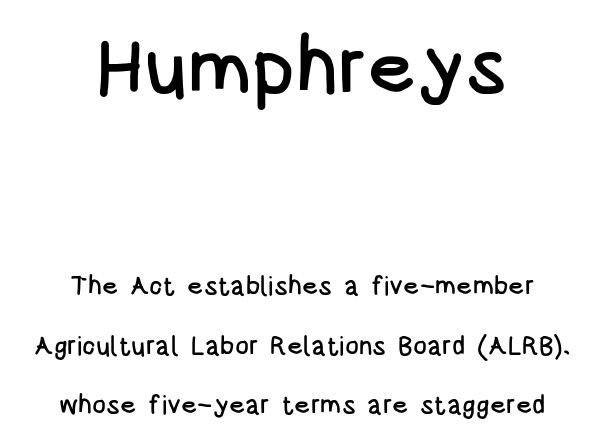
Has an underline been added? It has not. Line starts and ends both wander, symmetrically. Students, note that the glyphs here touch the page at normal intervals. Type size steps down from the first block to the second. Observe the absence of serifs on each vertical stroke in this sample.
